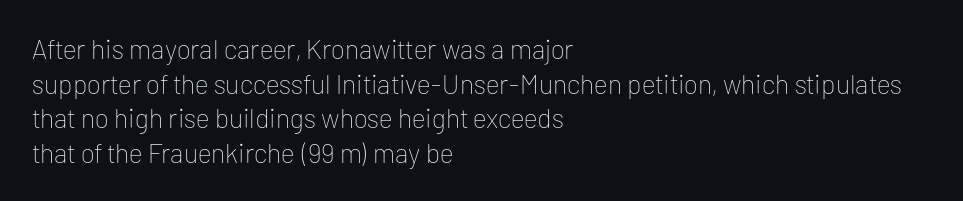
Q: Is the text bold? A: No.
Q: Is the text italic (slanted)? A: No, it is upright.
Q: Is the text underlined? A: No.
Q: How is the paragraph aligned? A: Left-aligned.
Q: Is the spacing between letters normal or unusually wide? A: Normal.
Q: Is the spacing between lines tight, normal or loose? A: Normal.
